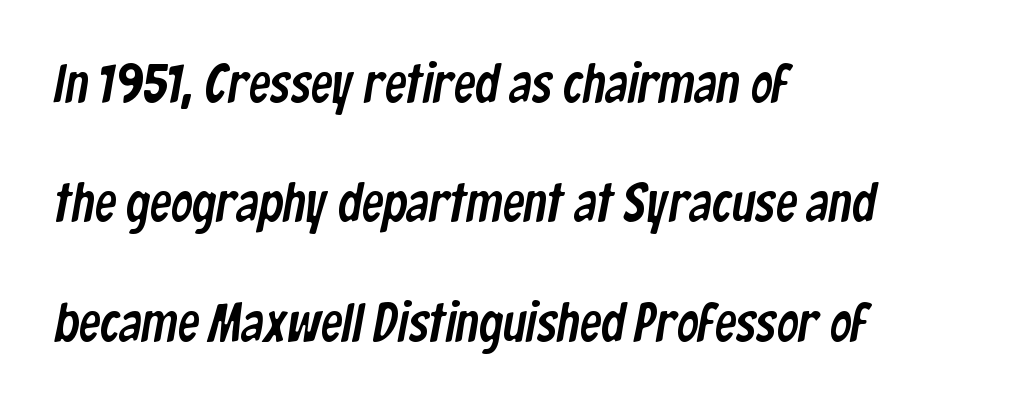
The image shows 54 px condensed sans-serif type; set left-aligned, loose line spacing (2.21x), normal letter spacing, not underlined; low stroke contrast and a medium x-height.
